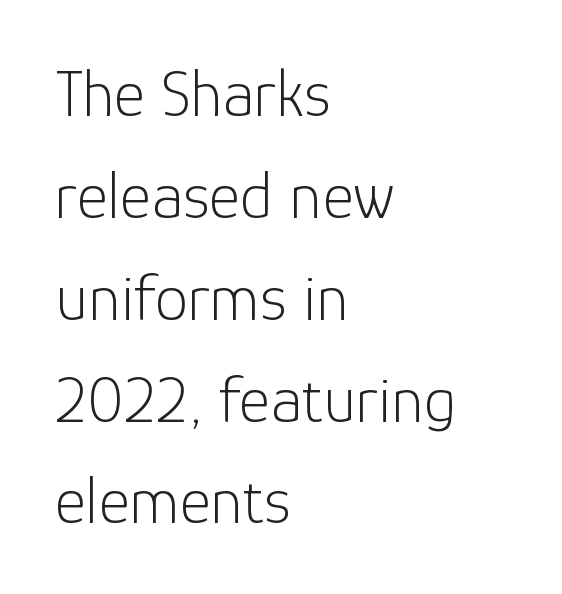
{"serif": "no", "italic": "no", "bold": "no", "weight": "light", "width": "normal", "stroke_contrast": "low", "x_height": "medium", "monospaced": "no", "underline": "no", "align": "left", "line_spacing": "normal", "line_spacing_ratio": 1.52, "letter_spacing": "normal", "letter_spacing_em": 0.0, "glyph_px": 67}
